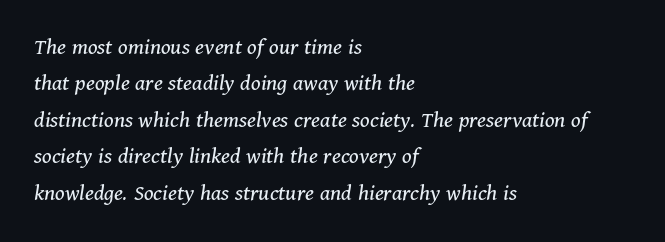
The rendering keeps characters at their native spacing. Quick note: underline off. This sample keeps an unexceptional amount of space between lines. You can tell it's italic because the verticals aren't actually vertical.
